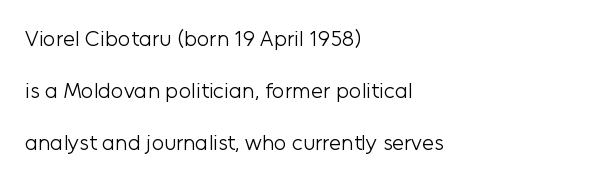
{"italic": "no", "bold": "no", "underline": "no", "align": "left", "line_spacing": "loose", "line_spacing_ratio": 2.37, "letter_spacing": "normal", "letter_spacing_em": 0.0, "glyph_px": 22}
